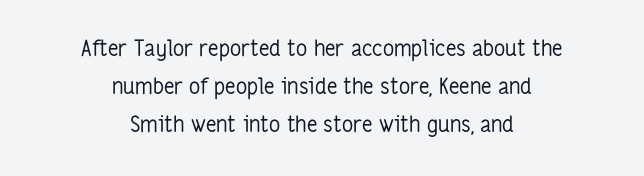
{"italic": "no", "bold": "no", "underline": "no", "align": "center", "line_spacing_ratio": 1.73, "letter_spacing": "normal", "letter_spacing_em": 0.0, "glyph_px": 22}
